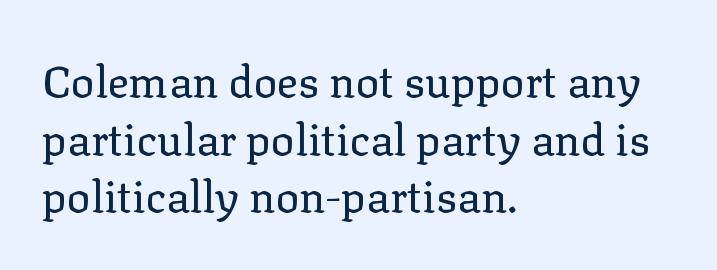
{"serif": "yes", "italic": "no", "bold": "no", "weight": "regular", "width": "normal", "stroke_contrast": "low", "x_height": "medium", "monospaced": "no", "underline": "no", "align": "left", "line_spacing": "normal", "line_spacing_ratio": 1.31, "letter_spacing": "normal", "letter_spacing_em": 0.0, "glyph_px": 44}
